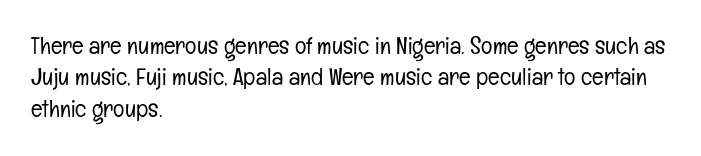
Q: Is the text bold? A: No.
Q: Is the text italic (slanted)? A: No, it is upright.
Q: Is the text underlined? A: No.
Q: How is the paragraph aligned? A: Left-aligned.
Q: Is the spacing between letters normal or unusually wide? A: Normal.
Q: Is the spacing between lines tight, normal or loose? A: Normal.
